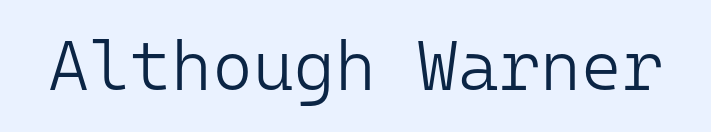
Words float on clear page, feet unadorned. These lines are rendered in a fixed-pitch font. Look at the tracking — it's just the regular setting, nothing added. It's the straight-up-and-down kind of type. You can tell from the bare stems that sans-serif type was used. Summary of weight: not heavy and not bold.
